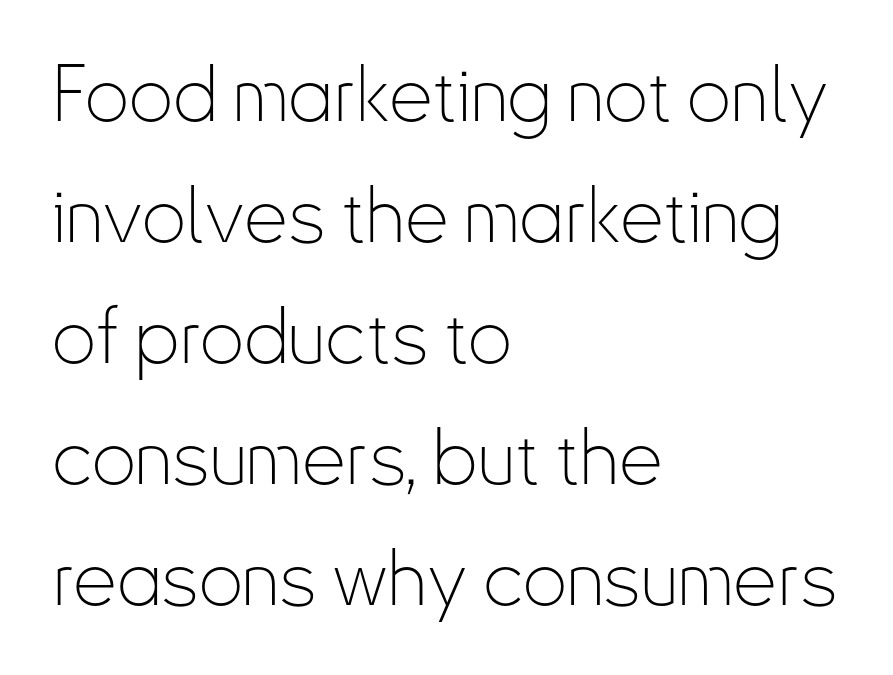
The image shows 78 px thin, condensed sans-serif type, upright; set left-aligned, normal line spacing (1.55x), normal letter spacing, not underlined; low stroke contrast and a small x-height.
